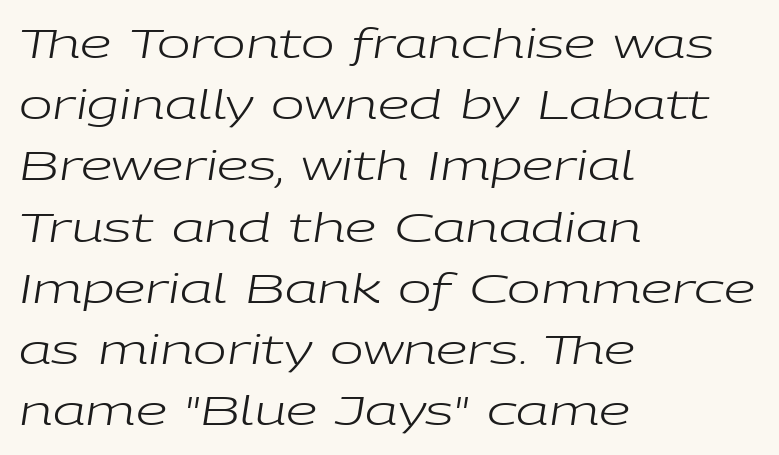
The face used here is rendered with its standard letterfit. A student would call this left alignment; a typographer would say flush left, rag right. Leading: standard. Do the characters align in a grid? No, the font is proportional. Italic? Definitely — the glyphs are oblique. Vertical stems look standard width or narrower in stroke.
